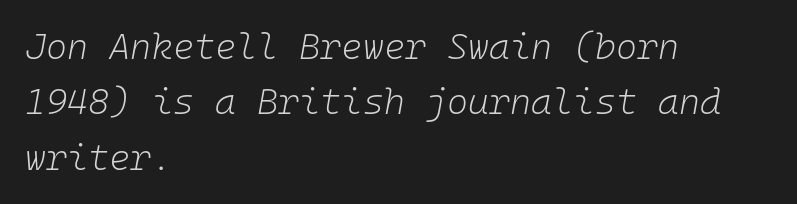
Q: Is the text bold? A: No.
Q: Is the text italic (slanted)? A: Yes, it leans right by about 10 degrees.
Q: Is the text underlined? A: No.
Q: How is the paragraph aligned? A: Left-aligned.
Q: Is the spacing between letters normal or unusually wide? A: Normal.
Q: Is the spacing between lines tight, normal or loose? A: Normal.
Q: Width (condensed, normal, or wide)? A: Normal.
Q: Stroke contrast? A: Low.
Q: x-height? A: Medium.
Q: Monospaced? A: Yes.
